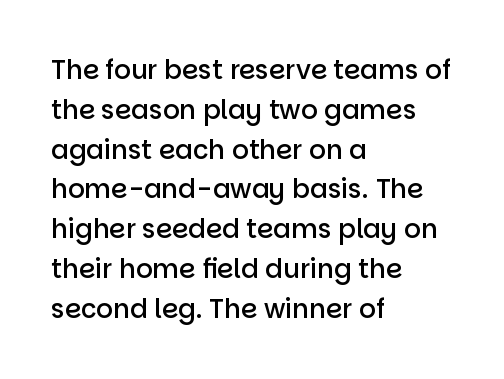
{"italic": "no", "bold": "semi", "underline": "no", "align": "left", "line_spacing": "normal", "line_spacing_ratio": 1.53, "letter_spacing": "normal", "letter_spacing_em": 0.0, "glyph_px": 26}
